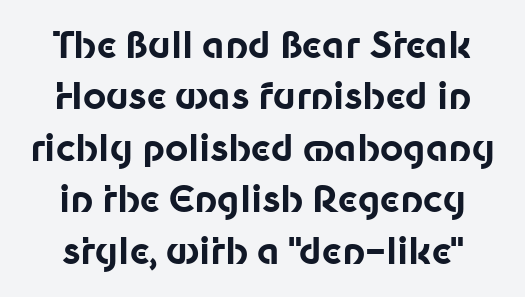
The image shows 36 px bold sans-serif type, upright; set centered, normal line spacing (1.43x), normal letter spacing, not underlined; low stroke contrast and a medium x-height.
